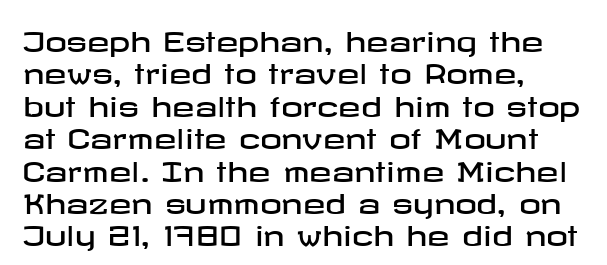
Q: Is the text italic (slanted)? A: No, it is upright.
Q: Is the text underlined? A: No.
Q: How is the paragraph aligned? A: Left-aligned.
Q: Is the spacing between letters normal or unusually wide? A: Normal.
